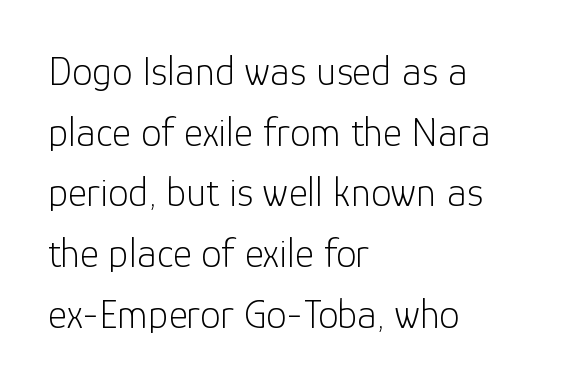
Q: Is the text bold? A: No.
Q: Is the text italic (slanted)? A: No, it is upright.
Q: Is the typeface a serif or a sans-serif typeface? A: Sans-serif.
Q: Is the text underlined? A: No.
Q: How is the paragraph aligned? A: Left-aligned.
Q: Is the spacing between letters normal or unusually wide? A: Normal.
Q: Is the spacing between lines tight, normal or loose? A: Normal.
Q: Width (condensed, normal, or wide)? A: Normal.
Q: Stroke contrast? A: Low.
Q: x-height? A: Medium.
Q: Monospaced? A: No.
